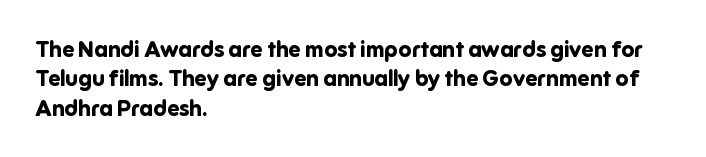
Q: Is the text bold? A: Yes.
Q: Is the text italic (slanted)? A: No, it is upright.
Q: Is the text underlined? A: No.
Q: How is the paragraph aligned? A: Left-aligned.
Q: Is the spacing between letters normal or unusually wide? A: Normal.
Q: Is the spacing between lines tight, normal or loose? A: Normal.
